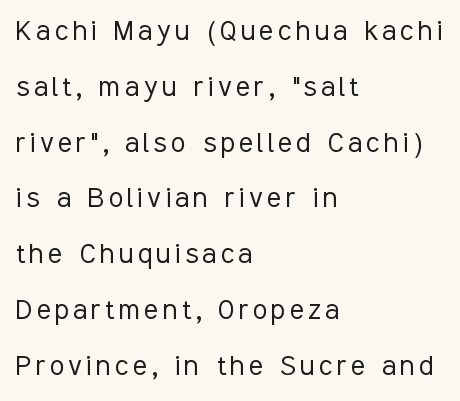
{"serif": "no", "italic": "no", "bold": "no", "weight": "light", "width": "condensed", "stroke_contrast": "low", "x_height": "medium", "monospaced": "no", "underline": "no", "align": "left", "line_spacing": "normal", "line_spacing_ratio": 1.69, "glyph_px": 33}
